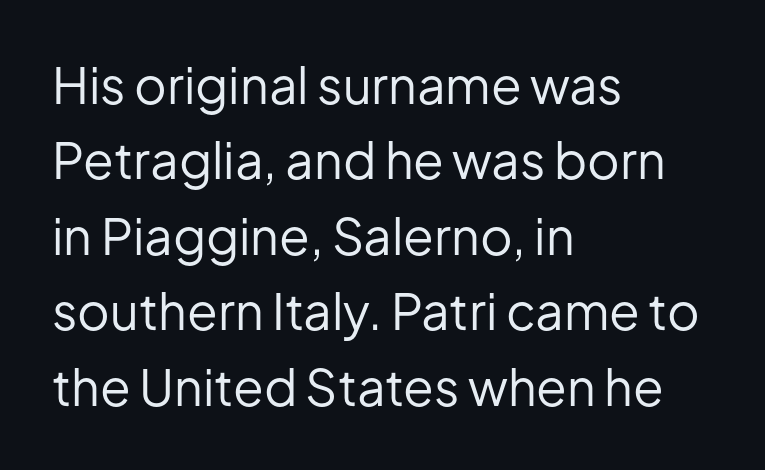
The image shows 50 px regular-weight sans-serif type, upright; set left-aligned, normal line spacing (1.51x), normal letter spacing, not underlined; low stroke contrast and a medium x-height.
